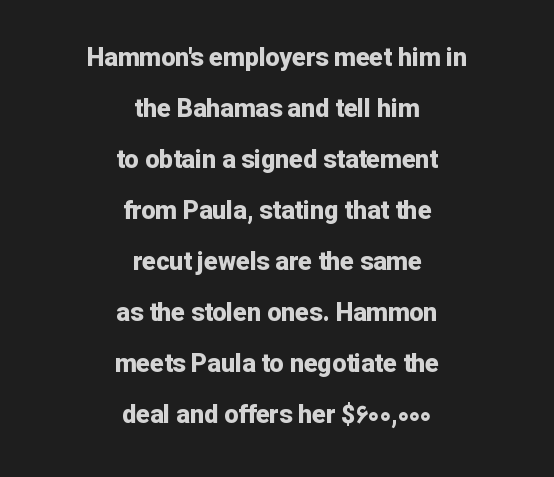
Q: Is the text bold? A: Yes.
Q: Is the text italic (slanted)? A: No, it is upright.
Q: Is the text underlined? A: No.
Q: How is the paragraph aligned? A: Centered.
Q: Is the spacing between letters normal or unusually wide? A: Normal.
Q: Is the spacing between lines tight, normal or loose? A: Loose.
